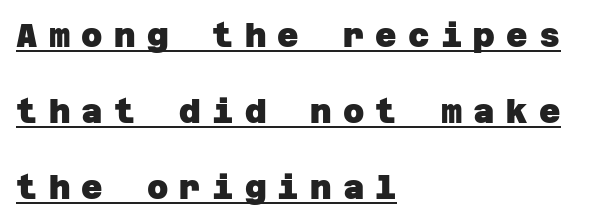
The image shows 33 px heavy sans-serif type; set left-aligned, loose line spacing (2.3x), unusually wide letter spacing (+0.34 em), underlined; low stroke contrast and a large x-height.
